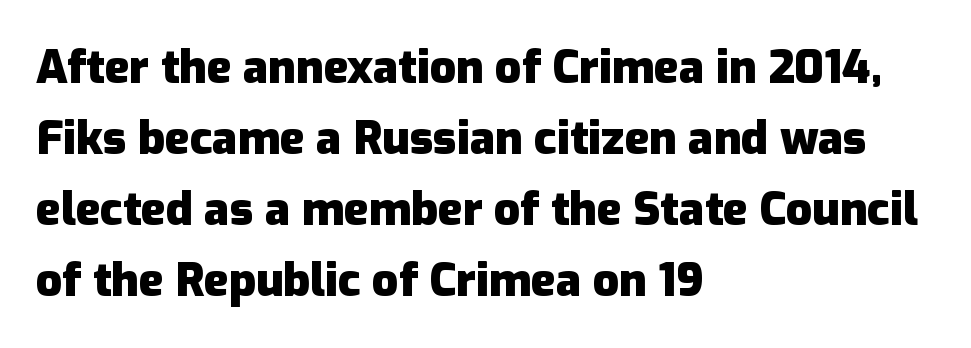
Every letter is thick-stroked: bold, no question. The text block is weighted toward the left margin, trailing off unevenly rightward. Unlike italic type, these characters show no tilt at all. Typographically, this falls in the sans-serif category. Note the varied advance widths — an 'i' is clearly narrower than an 'm'.
